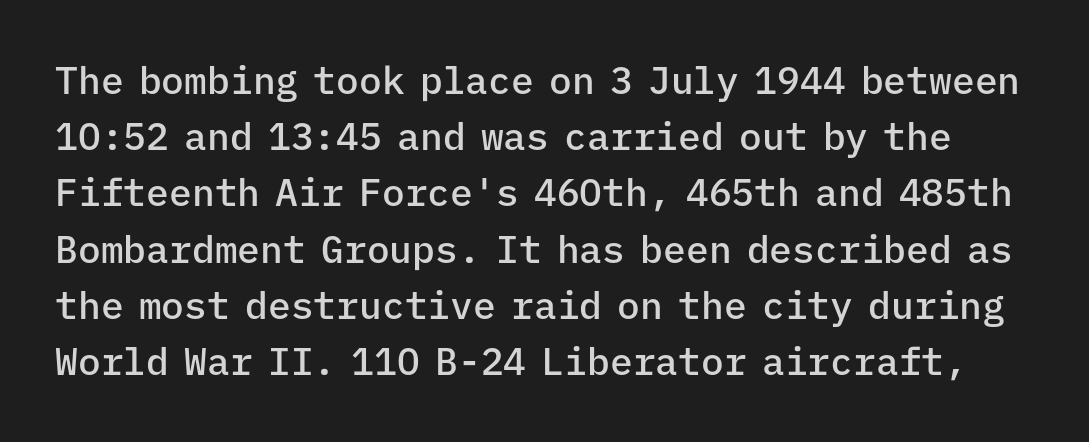
The image shows 38 px semibold sans-serif type, upright, monospaced; set normal line spacing (1.48x), normal letter spacing, not underlined; low stroke contrast and a medium x-height.
